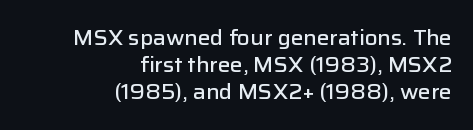
{"italic": "no", "bold": "semi", "underline": "no", "align": "right", "line_spacing": "normal", "line_spacing_ratio": 1.28, "letter_spacing": "normal", "letter_spacing_em": 0.0, "glyph_px": 21}
